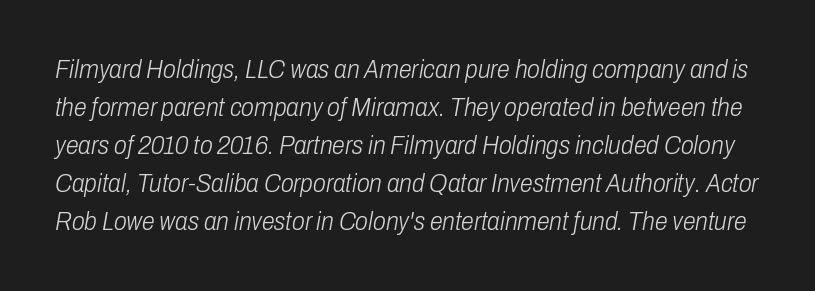
Stroke thickness stays within the range of a standard reading face or lighter. Evenly set lines give the paragraph a standard silhouette. The tracking reads as untouched default to a designer's eye. An italicized treatment has been applied to the whole sample. The zone under the glyphs is completely vacant.
